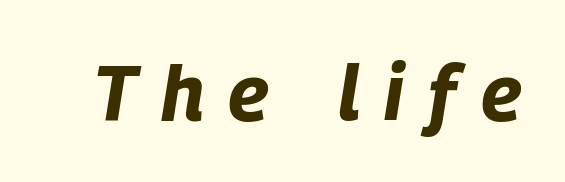
The image shows 78 px bold, condensed type, italic (leaning right); set unusually wide letter spacing (+0.31 em), not underlined; low stroke contrast and a large x-height.
